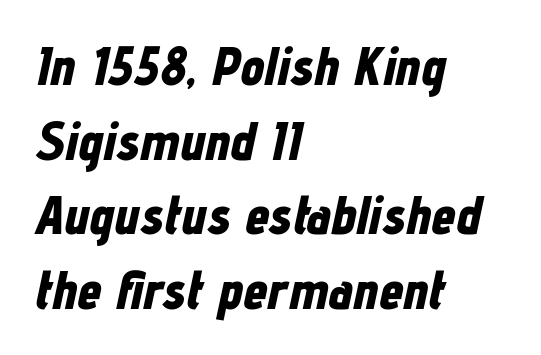
Only glyphs here, with clear space below each row. Horizontal bands of white between lines are of average thickness. The passage shown leans; its letterforms are oblique. Character widths vary here, with narrow letters taking less room than wide ones.
